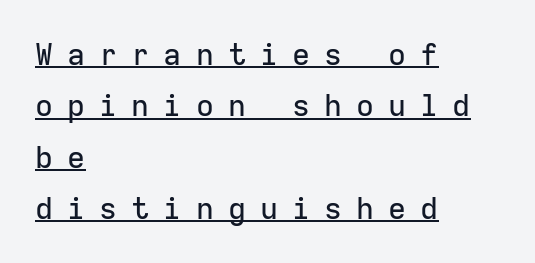
All the whitespace from short lines collects on the right. Observe the wide spacing: letters keep a clear distance from each other. Look at the bottom of the vertical strokes: they stop flat, with no serifs. Notice how a bar underscores the lettering throughout.
